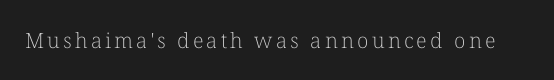
{"italic": "no", "bold": "no", "underline": "no", "glyph_px": 21}
